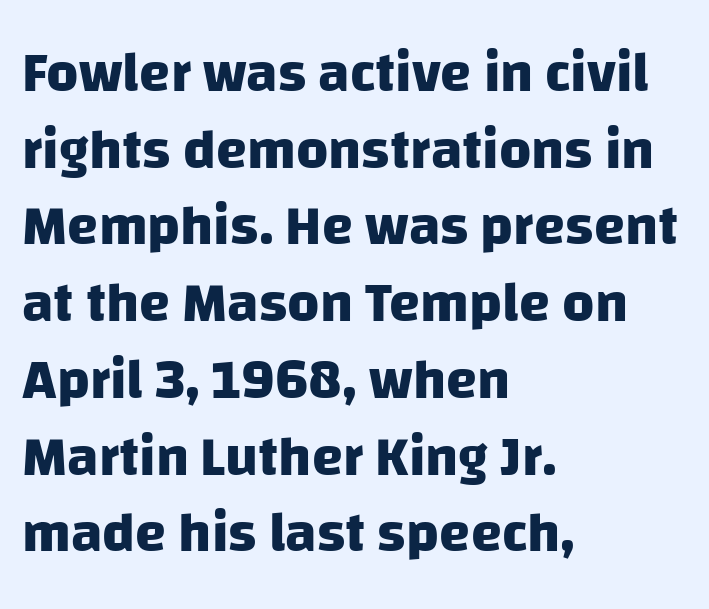
What's the leading like? Ordinary, nothing unusual. Observe the absence of serifs on each vertical stroke in this sample. Glance below the letters and you will spot only blank space. Students, note that the glyphs here touch the page at normal intervals. The passage shown is typed in a proportional face where columns would drift.
